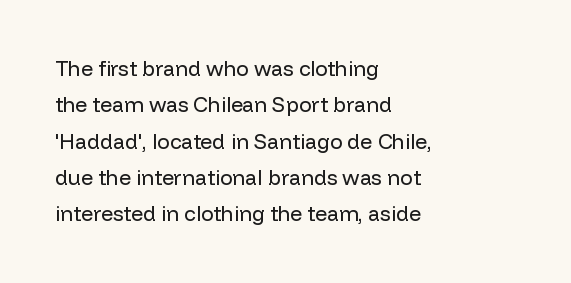
A light-to-regular cut is what we see here. These lines are set flush left with a ragged right edge. A typesetter would mark this as roman, not italic. Words float on clear page, feet unadorned. Words appear dense and cohesive because spacing is normal.
